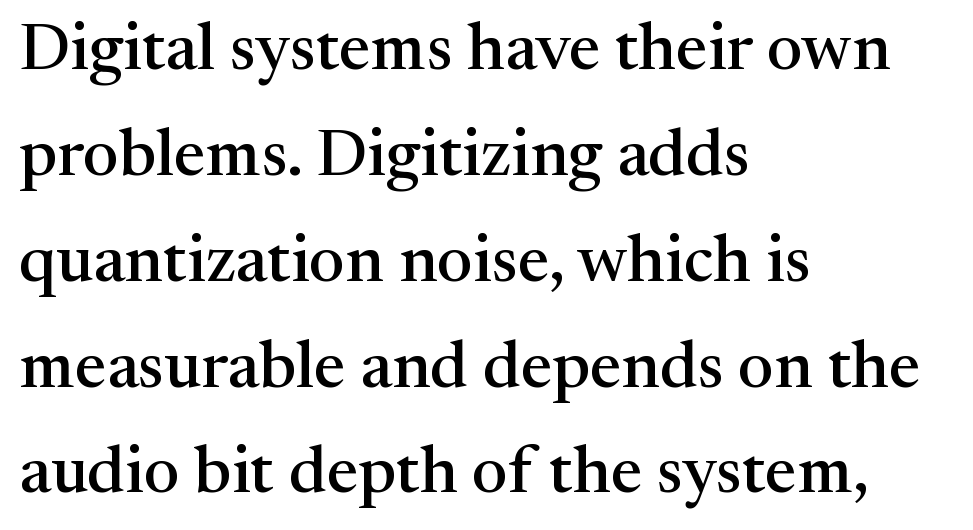
{"serif": "yes", "italic": "no", "width": "normal", "stroke_contrast": "medium", "x_height": "medium", "monospaced": "no", "underline": "no", "align": "left", "line_spacing": "normal", "line_spacing_ratio": 1.58, "letter_spacing": "normal", "letter_spacing_em": 0.0, "glyph_px": 67}
